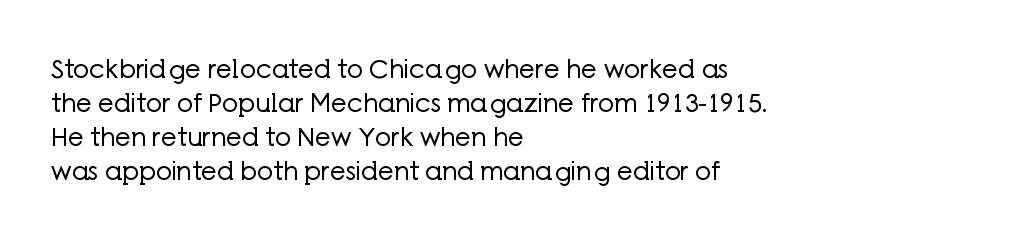
{"italic": "no", "bold": "no", "underline": "no", "align": "left", "line_spacing": "normal", "line_spacing_ratio": 1.36, "letter_spacing": "normal", "letter_spacing_em": 0.0, "glyph_px": 25}
